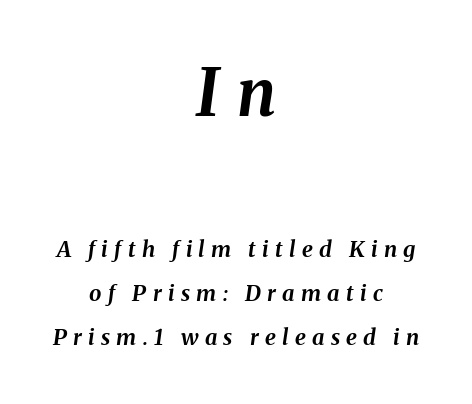
Q: Is the text bold? A: Yes.
Q: Is the text italic (slanted)? A: Yes, it leans right by about 8 degrees.
Q: Is the text underlined? A: No.
Q: How is the paragraph aligned? A: Centered.
Q: Is the spacing between letters normal or unusually wide? A: Unusually wide.
Q: Is the spacing between lines tight, normal or loose? A: Loose.
Q: Which block of text is set in a larger size, the first (top) or the second (bottom)? A: The first (top) one.
Q: Width (condensed, normal, or wide)? A: Normal.
Q: Stroke contrast? A: Medium.
Q: x-height? A: Medium.
Q: Monospaced? A: No.
